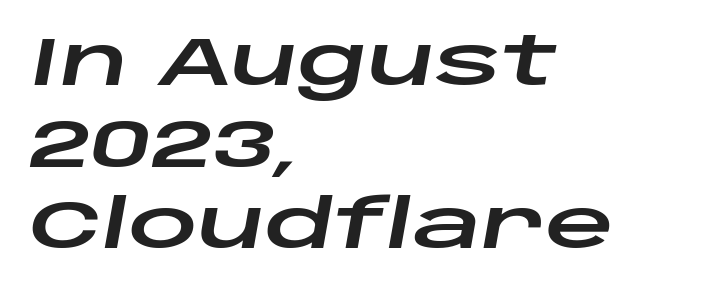
Visually the block forms a straight wall on the left and a jagged coastline on the right. Each row of text sits above clean, open space. What stands out about the letter spacing? Nothing — it is the standard amount. Looks like regular typesetting: each glyph gets only the width it needs.
